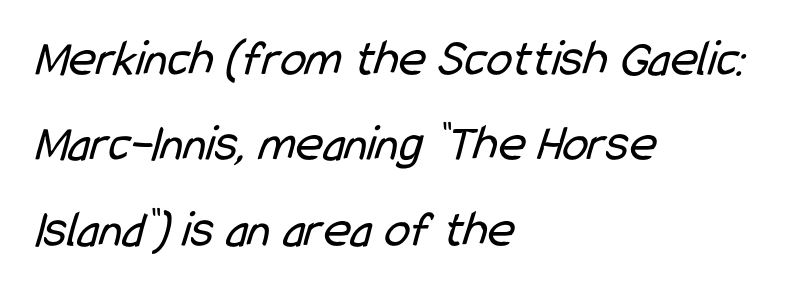
No letter is thick-stroked: the sample isn't bold. No feet cap the strokes, marking this as sans-serif type. Quick note: interline space is typical. A classic flush-left, rag-right setting is used for this passage. The line texture is even and compact thanks to regular tracking. Only glyphs here, with clear space below each row.
